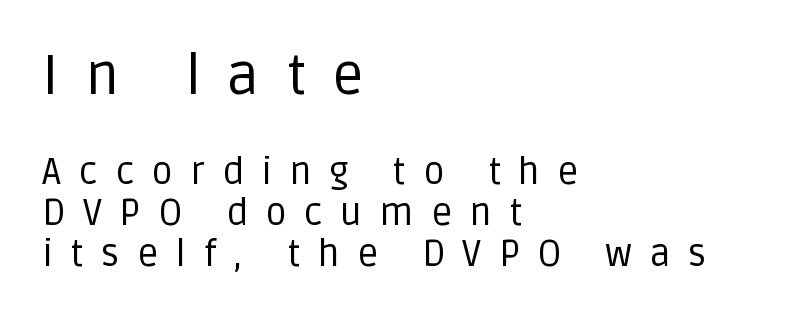
The image shows 56 px regular-weight sans-serif type, upright; set left-aligned, tight line spacing (1.11x), unusually wide letter spacing (+0.47 em), not underlined; the first (top) block is 1.51x larger; low stroke contrast and a large x-height.
